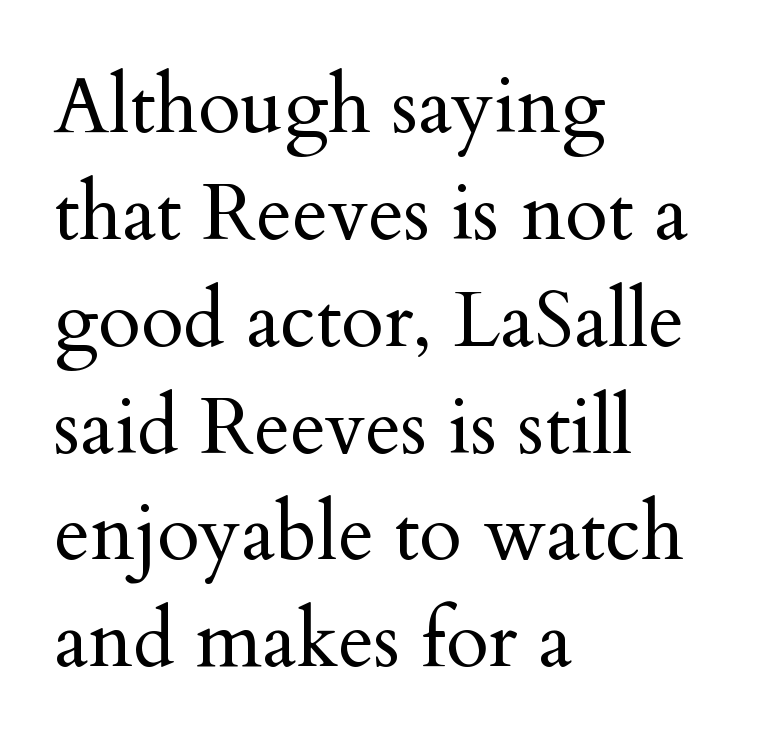
Heaviness? Minimal to ordinary, like unemphasized prose. The passage shown is not underscored anywhere. Do the characters align in a grid? No, the font is proportional. Reading down the block, your eye returns to a fixed left position each line.
